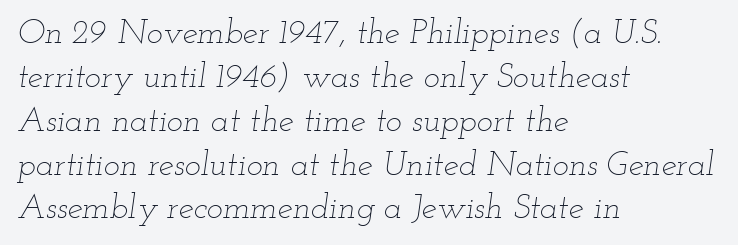
In CSS terms this would be text-align: left. A typesetter would call this proportional, since set widths differ per character. The glyphs look as if they've been sheared to an angle. The letterforms sit at book weight or below. The block of text has a typical density, with ordinary space between rows.
